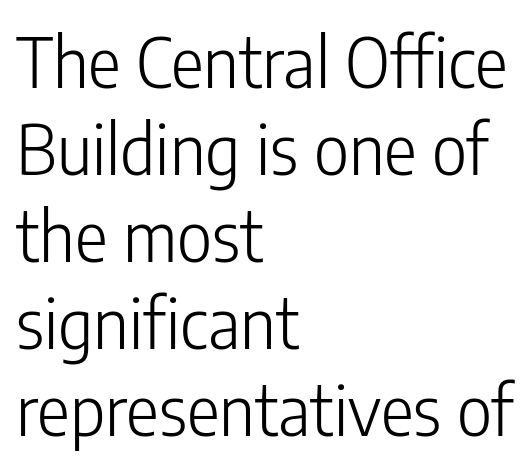
These lines are composed in type without serifs. Caption: multi-line text, flush left, ragged right. Standard letterfit; no display-style spreading of the glyphs. A typesetter would call this leading conventional body-copy spacing. The typeface has the unassuming heft of standard copy or less.
